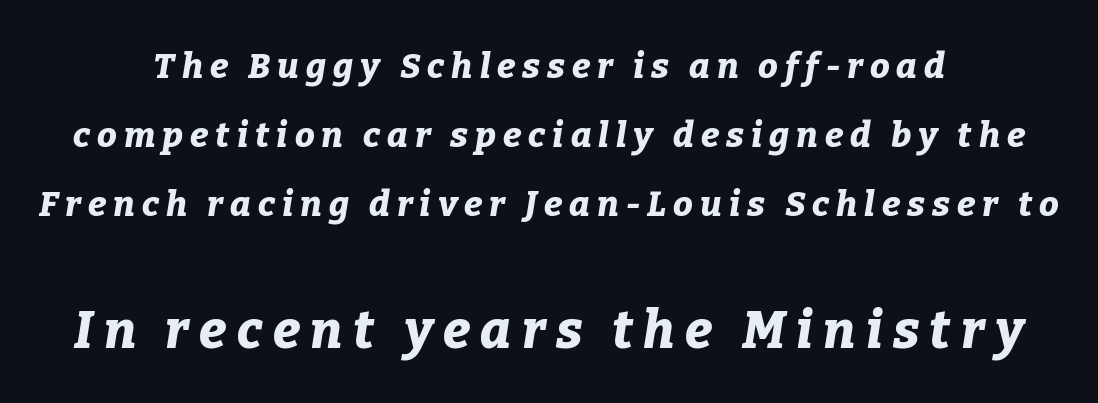
{"italic": "yes", "lean": "right", "slant_degrees": 9, "bold": "yes", "weight": "bold", "width": "normal", "stroke_contrast": "low", "x_height": "medium", "monospaced": "no", "underline": "no", "align": "center", "line_spacing": "loose", "line_spacing_ratio": 1.97, "letter_spacing": "wide", "letter_spacing_em": 0.2, "larger_block": "second", "size_ratio": 1.49, "glyph_px": 52}
